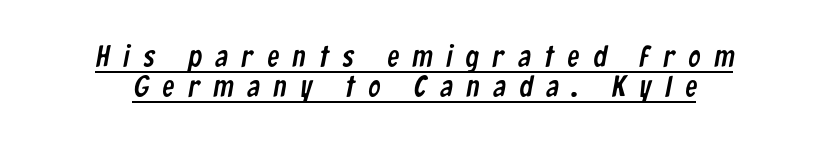
Q: Is the typeface a serif or a sans-serif typeface? A: Sans-serif.
Q: Is the text underlined? A: Yes.
Q: Is the spacing between letters normal or unusually wide? A: Unusually wide.
Q: Is the spacing between lines tight, normal or loose? A: Tight.
Q: Width (condensed, normal, or wide)? A: Condensed.
Q: Stroke contrast? A: Low.
Q: x-height? A: Medium.
Q: Monospaced? A: No.
